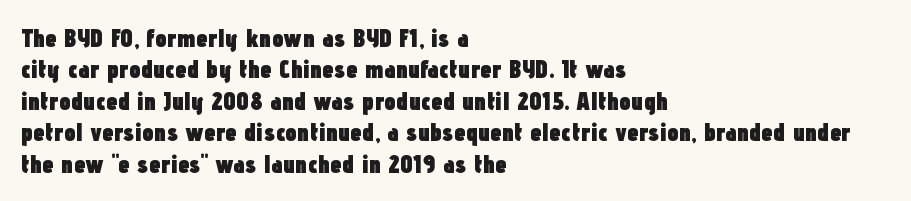
Posture: straight, roman, zero tilt. A student would call this left alignment; a typographer would say flush left, rag right. Rule under the text: the space is simply empty. Between one letter and the next there's only the usual sliver of space. Plenty of ink on the page — the face is bold.
